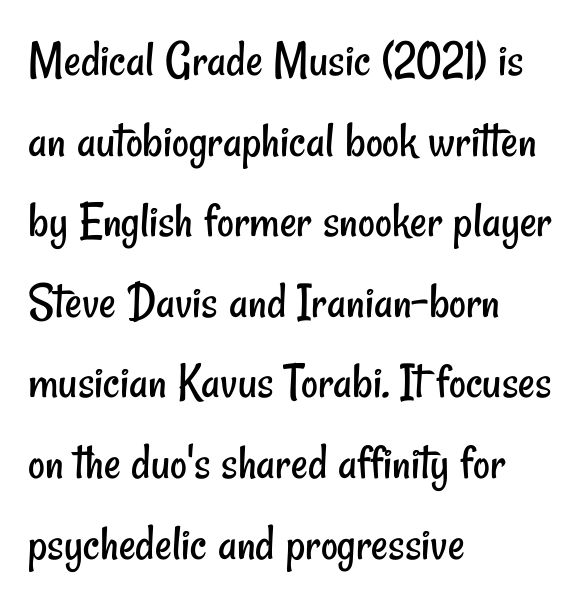
Q: Is the text bold? A: No.
Q: Is the typeface a serif or a sans-serif typeface? A: Sans-serif.
Q: Is the text underlined? A: No.
Q: How is the paragraph aligned? A: Left-aligned.
Q: Is the spacing between letters normal or unusually wide? A: Normal.
Q: Is the spacing between lines tight, normal or loose? A: Normal.
Q: Width (condensed, normal, or wide)? A: Condensed.
Q: Stroke contrast? A: Low.
Q: x-height? A: Small.
Q: Monospaced? A: No.
